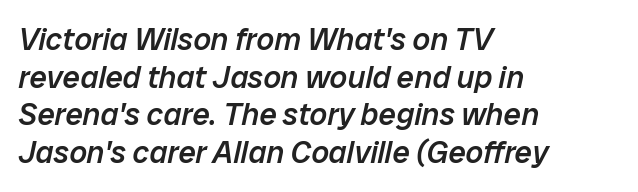
{"italic": "yes", "lean": "right", "slant_degrees": 12, "bold": "semi", "weight": "semibold", "width": "normal", "stroke_contrast": "low", "x_height": "medium", "monospaced": "no", "underline": "no", "align": "left", "line_spacing_ratio": 1.21, "letter_spacing": "normal", "letter_spacing_em": 0.0, "glyph_px": 31}
